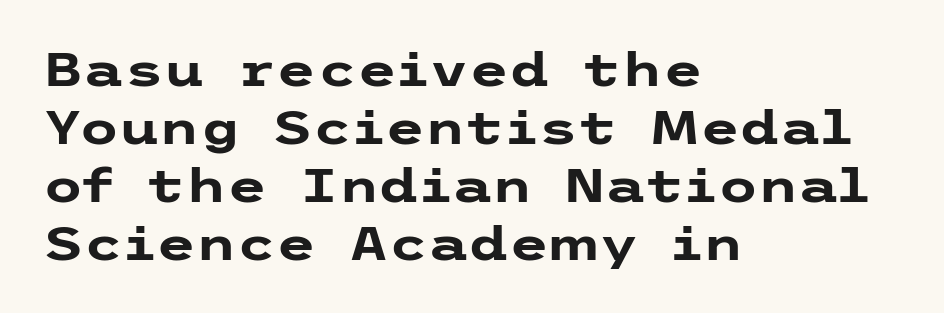
Stroke thickness is high; the sample reads as a true bold. A typesetter would label this face a sans. The gap between lines stays unmarked. Letter spacing: default. The typesetter chose a ragged-right arrangement here.
